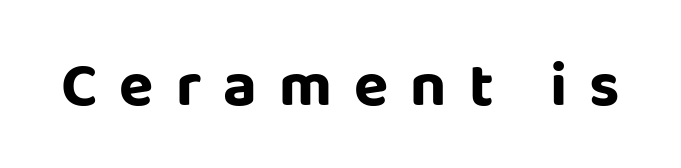
{"serif": "no", "italic": "no", "bold": "yes", "weight": "bold", "width": "normal", "stroke_contrast": "low", "x_height": "large", "monospaced": "no", "underline": "no", "letter_spacing": "wide", "letter_spacing_em": 0.35, "glyph_px": 63}
